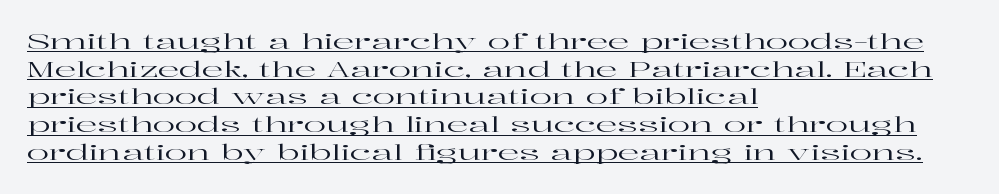
The gaps between neighbouring characters are ordinary and unremarkable. Posture: upright roman. Leading matches the norm, producing a regular column. A classic flush-left, rag-right setting is used for this passage.
